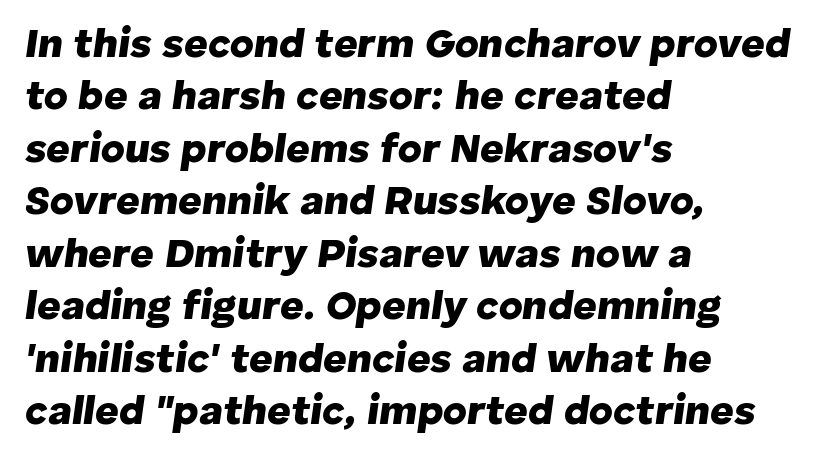
Q: Is the text bold? A: Yes.
Q: Is the text italic (slanted)? A: Yes, it leans right by about 8 degrees.
Q: Is the text underlined? A: No.
Q: How is the paragraph aligned? A: Left-aligned.
Q: Is the spacing between letters normal or unusually wide? A: Normal.
Q: Is the spacing between lines tight, normal or loose? A: Normal.
Q: Width (condensed, normal, or wide)? A: Normal.
Q: Stroke contrast? A: Low.
Q: x-height? A: Medium.
Q: Monospaced? A: No.
